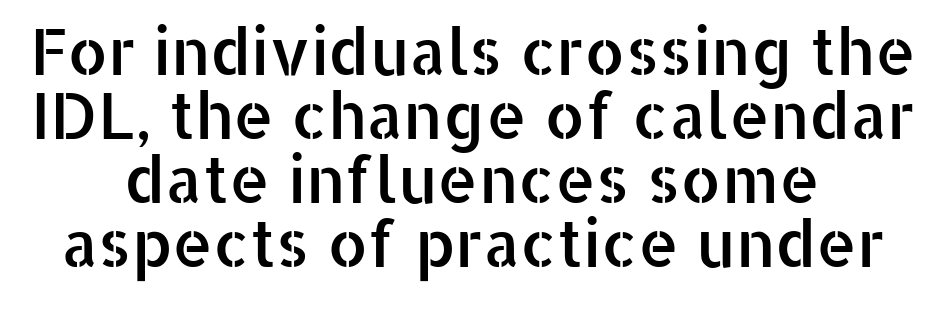
Designer's note — italics off, roman on. Horizontal bands of white between lines are thin slivers. These lines stack symmetrically, like a column narrowing and widening about its center. No word sits above an underline. Between one letter and the next there's only the usual sliver of space.
